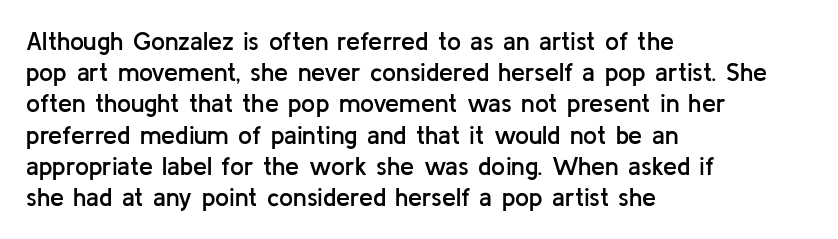
Q: Is the text bold? A: Semi-bold.
Q: Is the text italic (slanted)? A: No, it is upright.
Q: Is the text underlined? A: No.
Q: How is the paragraph aligned? A: Left-aligned.
Q: Is the spacing between letters normal or unusually wide? A: Normal.
Q: Is the spacing between lines tight, normal or loose? A: Normal.
